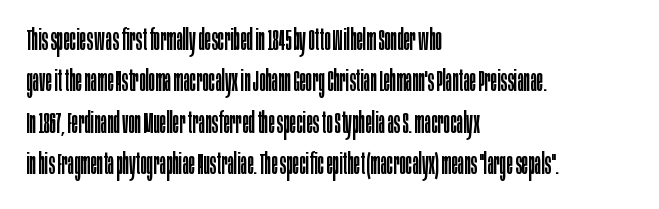
{"serif": "no", "italic": "no", "bold": "no", "weight": "regular", "width": "condensed", "stroke_contrast": "low", "x_height": "large", "monospaced": "no", "underline": "no", "align": "left", "line_spacing": "normal", "line_spacing_ratio": 1.38, "letter_spacing": "normal", "letter_spacing_em": 0.0, "glyph_px": 30}
